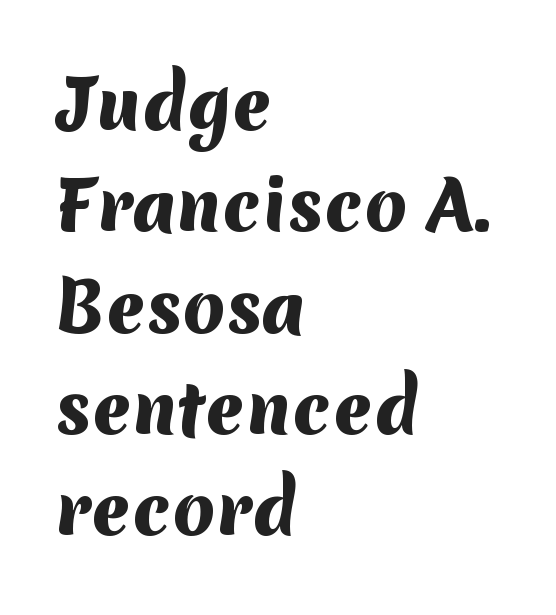
Leading: standard. You could call the tracking neutral — neither tight nor loose. Nothing sits at the stroke ends, so this counts as sans-serif. Leftover space on each line is placed entirely after the last word. Has an underline been added? It has not.
